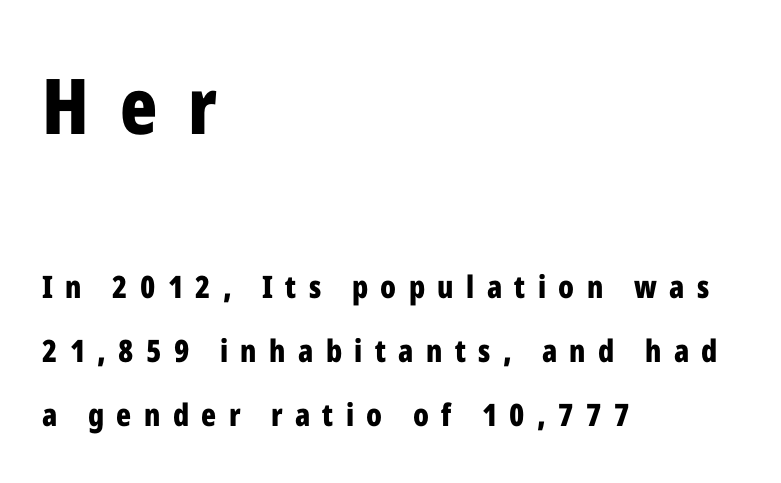
The image shows 77 px bold, condensed sans-serif type, upright; set left-aligned, loose line spacing (2.05x), unusually wide letter spacing (+0.4 em), not underlined; the first (top) block is 2.48x larger; low stroke contrast and a medium x-height.
